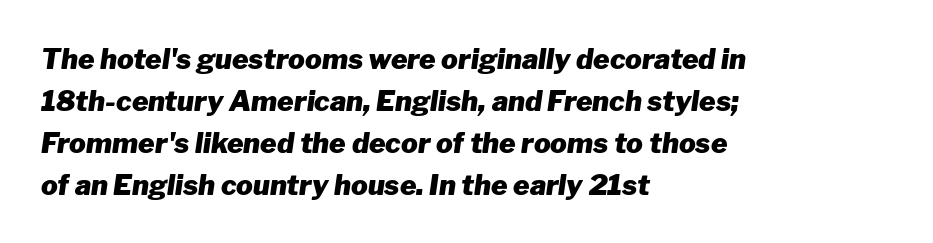
The image shows 28 px heavy type, italic (leaning right); set left-aligned, normal line spacing (1.5x), normal letter spacing, not underlined; low stroke contrast and a medium x-height.
